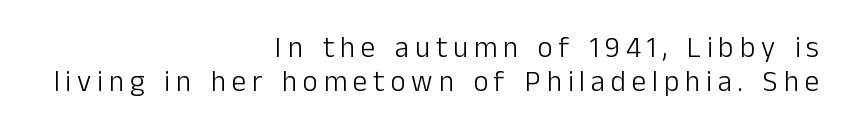
{"serif": "no", "italic": "no", "bold": "no", "weight": "light", "width": "normal", "stroke_contrast": "low", "x_height": "medium", "monospaced": "no", "underline": "no", "align": "right", "line_spacing_ratio": 1.16, "letter_spacing": "wide", "letter_spacing_em": 0.2, "glyph_px": 29}
